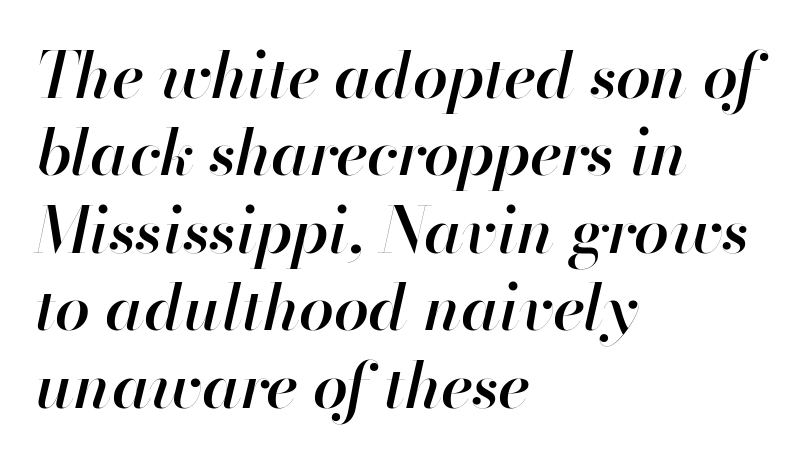
The lettering tilts uniformly, giving the passage an italic look. Leftover space on each line is placed entirely after the last word. Emphasis by weight is partial: semibold. Spacing between characters is what you'd get straight out of the box. Clear beneath every line of the passage.
